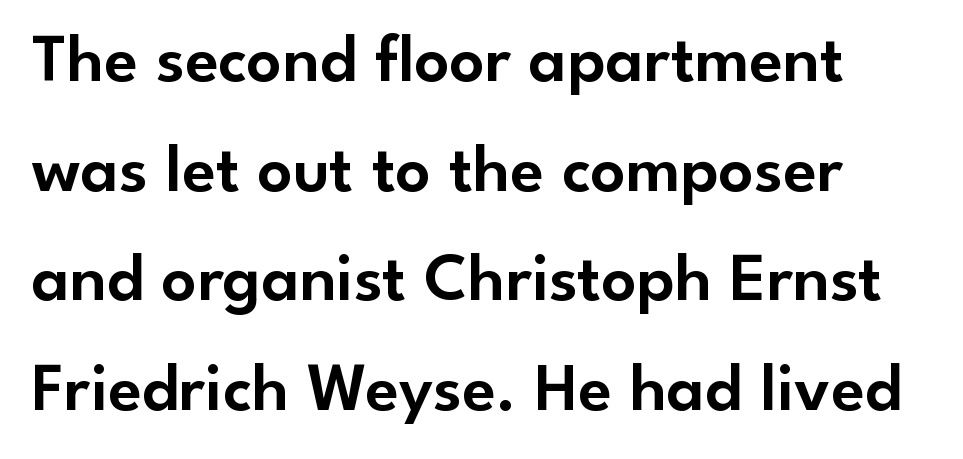
The image shows 69 px sans-serif type, upright; set normal line spacing (1.59x), normal letter spacing, not underlined; low stroke contrast and a small x-height.
